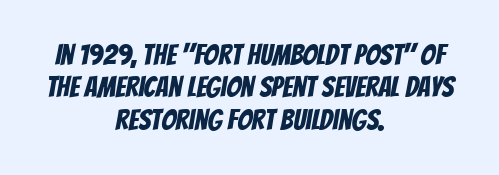
If you folded the block vertically in half, each line would mirror itself in length. The type is set solid horizontally, with unmodified tracking. Closely set lines give the paragraph a compact silhouette. Just letters on the line, the space beneath them empty.
